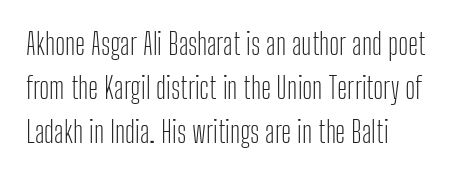
Q: Is the text bold? A: No.
Q: Is the text italic (slanted)? A: No, it is upright.
Q: Is the typeface a serif or a sans-serif typeface? A: Sans-serif.
Q: Is the text underlined? A: No.
Q: How is the paragraph aligned? A: Left-aligned.
Q: Is the spacing between letters normal or unusually wide? A: Normal.
Q: Is the spacing between lines tight, normal or loose? A: Normal.
Q: Width (condensed, normal, or wide)? A: Condensed.
Q: Stroke contrast? A: Low.
Q: x-height? A: Medium.
Q: Monospaced? A: No.
